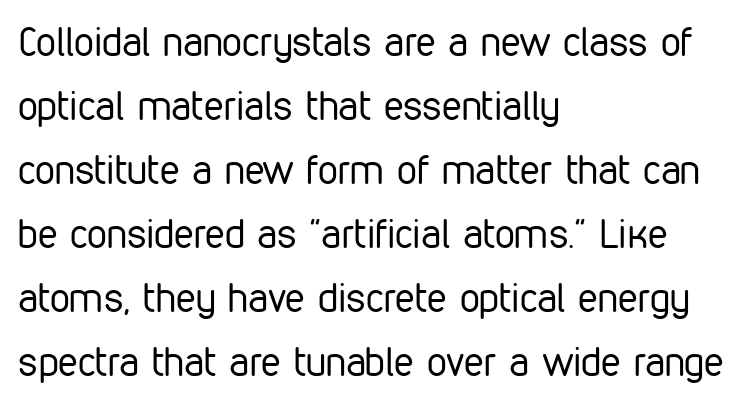
The image shows 40 px regular-weight, condensed sans-serif type, upright; set left-aligned, normal line spacing (1.6x), normal letter spacing, not underlined; low stroke contrast and a medium x-height.
